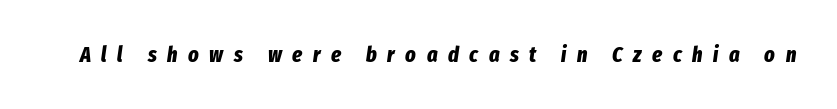
{"italic": "yes", "lean": "right", "slant_degrees": 8, "bold": "yes", "underline": "no", "letter_spacing": "wide", "letter_spacing_em": 0.48, "glyph_px": 22}
